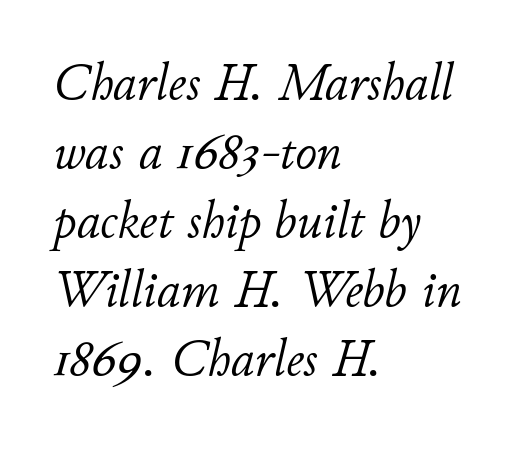
{"italic": "yes", "lean": "right", "slant_degrees": 11, "bold": "no", "weight": "light", "width": "normal", "stroke_contrast": "low", "x_height": "small", "monospaced": "no", "underline": "no", "align": "left", "line_spacing": "normal", "line_spacing_ratio": 1.3, "letter_spacing": "normal", "letter_spacing_em": 0.0, "glyph_px": 53}
